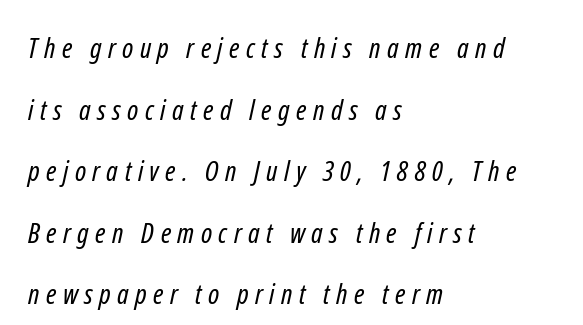
Q: Is the text bold? A: No.
Q: Is the typeface a serif or a sans-serif typeface? A: Sans-serif.
Q: Is the text underlined? A: No.
Q: How is the paragraph aligned? A: Left-aligned.
Q: Is the spacing between letters normal or unusually wide? A: Unusually wide.
Q: Is the spacing between lines tight, normal or loose? A: Loose.
Q: Width (condensed, normal, or wide)? A: Condensed.
Q: Stroke contrast? A: Low.
Q: x-height? A: Medium.
Q: Monospaced? A: No.
